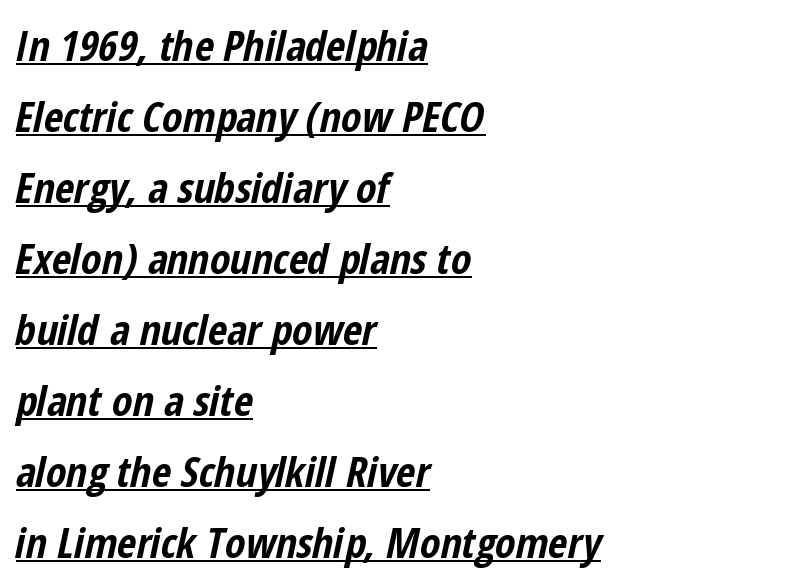
The image shows 42 px bold, condensed type, italic (leaning right); set left-aligned, normal line spacing (1.69x), normal letter spacing, underlined; low stroke contrast and a medium x-height.
